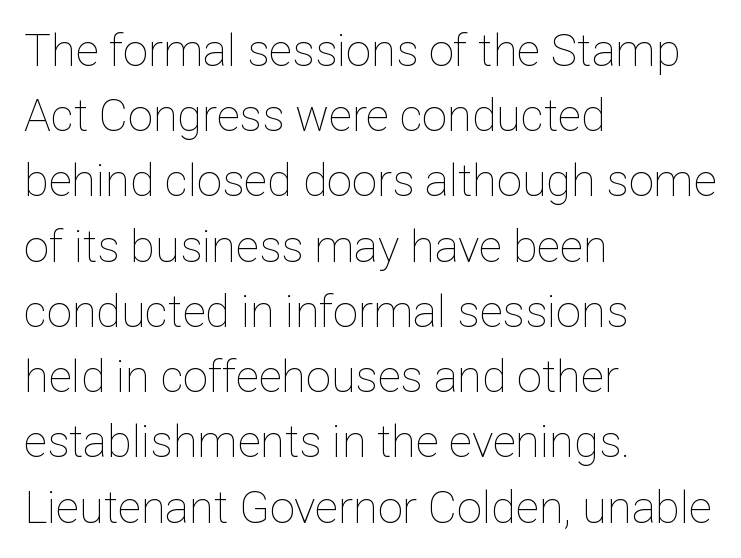
{"italic": "no", "bold": "no", "weight": "thin", "width": "normal", "stroke_contrast": "low", "x_height": "medium", "monospaced": "no", "underline": "no", "align": "left", "line_spacing": "normal", "line_spacing_ratio": 1.45, "letter_spacing": "normal", "letter_spacing_em": 0.0, "glyph_px": 45}
